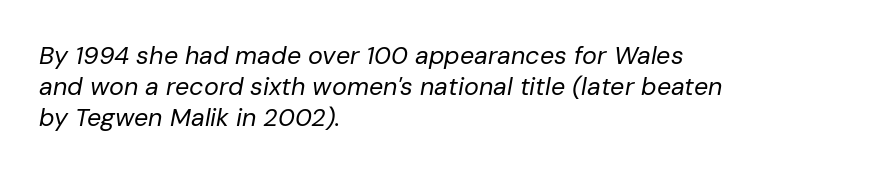
The image shows 25 px text type, italic (leaning right); set left-aligned, normal line spacing (1.25x), normal letter spacing, not underlined.
